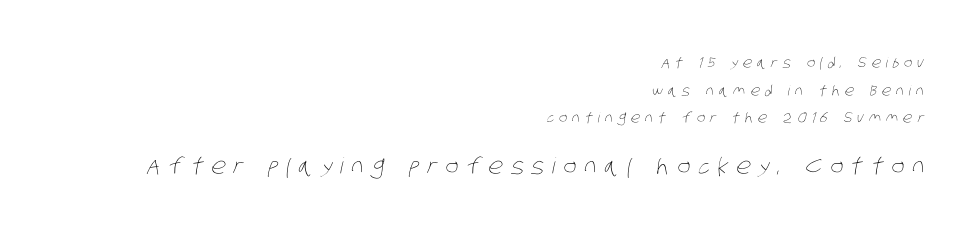
Q: Is the text bold? A: No.
Q: Is the text underlined? A: No.
Q: How is the paragraph aligned? A: Right-aligned.
Q: Is the spacing between letters normal or unusually wide? A: Unusually wide.
Q: Is the spacing between lines tight, normal or loose? A: Loose.
Q: Which block of text is set in a larger size, the first (top) or the second (bottom)? A: The second (bottom) one.
